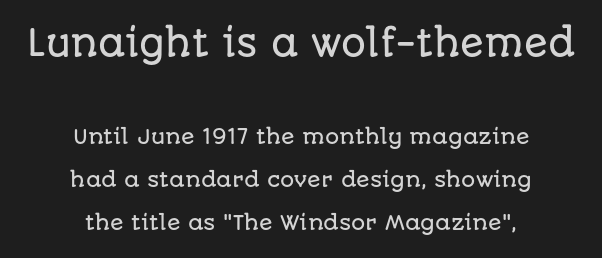
{"serif": "no", "italic": "no", "width": "normal", "stroke_contrast": "low", "x_height": "large", "monospaced": "no", "underline": "no", "align": "center", "line_spacing": "loose", "line_spacing_ratio": 2.15, "letter_spacing": "normal", "letter_spacing_em": 0.0, "larger_block": "first", "size_ratio": 1.75, "glyph_px": 35}
